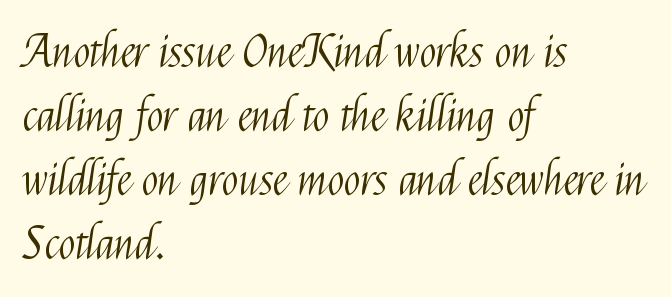
The lines in this sample share a left origin and differ only in where they stop. The passage shown stacks its lines at a standard gap. Type without underlining. Weight class: somewhere from thin through regular. What kind of face is this? One without serifs — a sans. Note the varied advance widths — an 'i' is clearly narrower than an 'm'.
